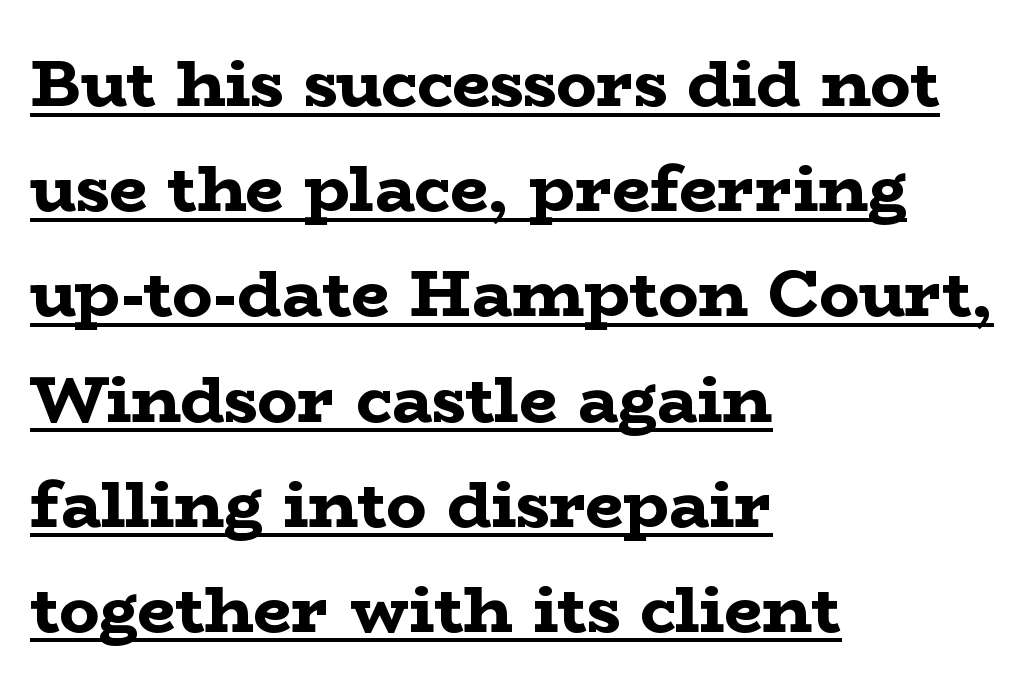
The text block is weighted toward the left margin, trailing off unevenly rightward. Spacing between characters is what you'd get straight out of the box. The rendering uses natural spacing where letterforms have individual widths. Bold? Absolutely — the strokes are thick and heavy. Underline: present.
